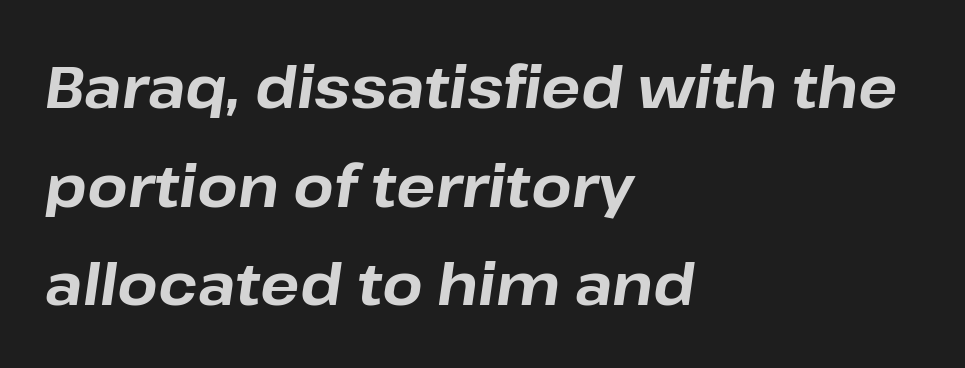
The image shows 58 px bold type, italic (leaning right); set left-aligned, normal line spacing (1.7x), normal letter spacing, not underlined; low stroke contrast and a medium x-height.
